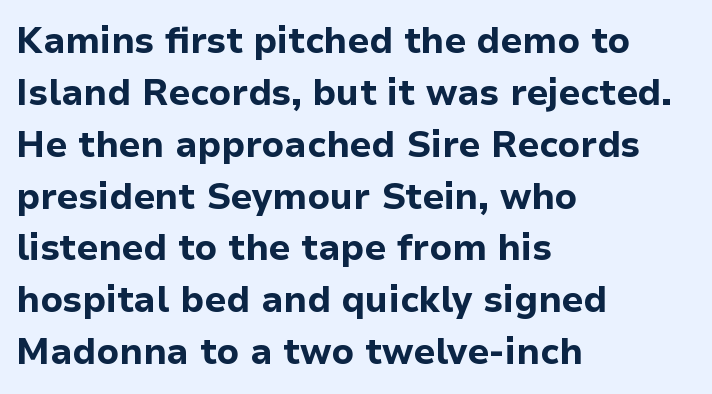
{"serif": "no", "italic": "no", "bold": "yes", "weight": "bold", "width": "normal", "stroke_contrast": "low", "x_height": "medium", "monospaced": "no", "underline": "no", "align": "left", "line_spacing": "normal", "line_spacing_ratio": 1.44, "letter_spacing": "normal", "letter_spacing_em": 0.0, "glyph_px": 36}
